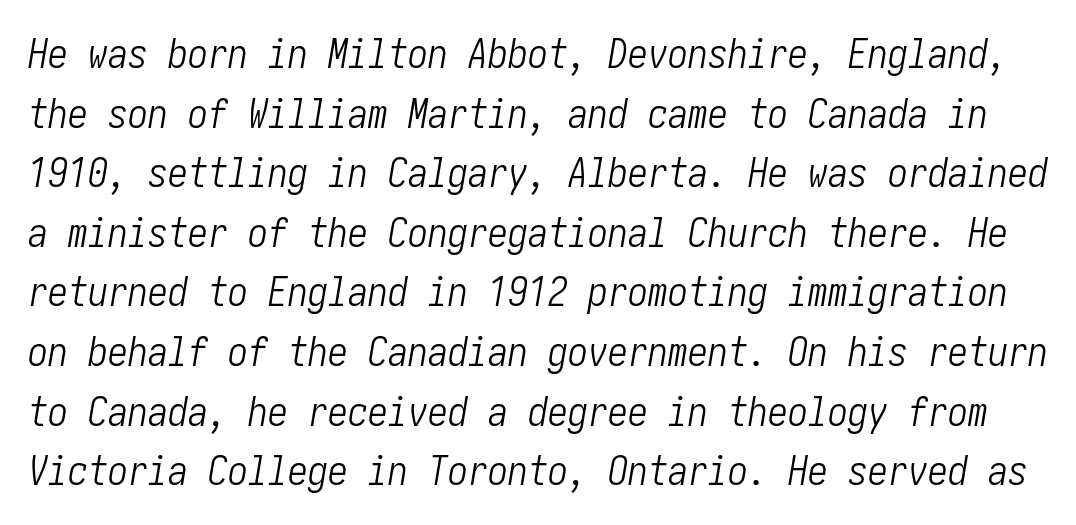
{"italic": "yes", "lean": "right", "slant_degrees": 10, "bold": "no", "weight": "light", "width": "condensed", "stroke_contrast": "low", "x_height": "medium", "underline": "no", "line_spacing": "normal", "line_spacing_ratio": 1.49, "letter_spacing": "normal", "letter_spacing_em": 0.0, "glyph_px": 40}
